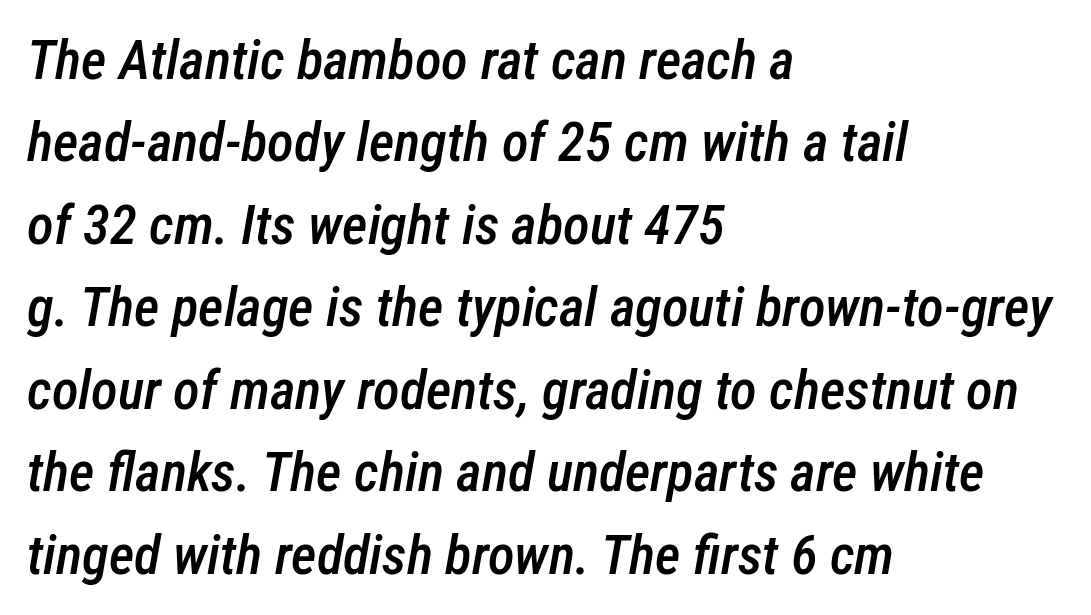
Q: Is the text bold? A: Semi-bold.
Q: Is the text italic (slanted)? A: Yes, it leans right by about 12 degrees.
Q: Is the text underlined? A: No.
Q: How is the paragraph aligned? A: Left-aligned.
Q: Is the spacing between letters normal or unusually wide? A: Normal.
Q: Is the spacing between lines tight, normal or loose? A: Normal.
Q: Width (condensed, normal, or wide)? A: Condensed.
Q: Stroke contrast? A: Low.
Q: x-height? A: Medium.
Q: Monospaced? A: No.
